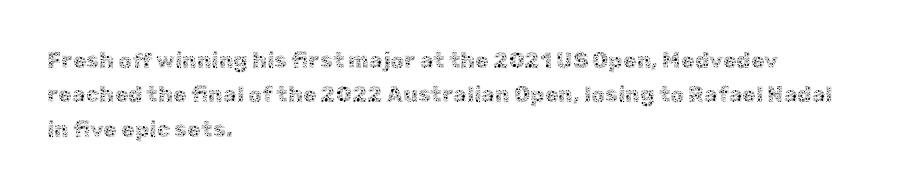
The image shows 22 px text type, upright; set left-aligned, normal line spacing (1.56x), normal letter spacing, not underlined.
